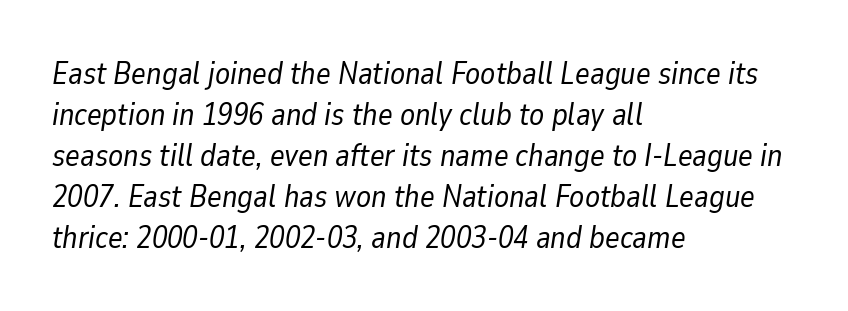
{"italic": "yes", "lean": "right", "slant_degrees": 9, "bold": "no", "weight": "regular", "width": "normal", "stroke_contrast": "low", "x_height": "medium", "monospaced": "no", "underline": "no", "align": "left", "line_spacing": "normal", "line_spacing_ratio": 1.32, "letter_spacing": "normal", "letter_spacing_em": 0.0, "glyph_px": 31}
